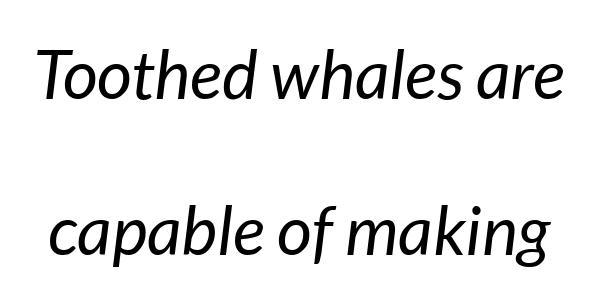
Q: Is the text bold? A: No.
Q: Is the text italic (slanted)? A: Yes, it leans right by about 7 degrees.
Q: Is the text underlined? A: No.
Q: Is the spacing between letters normal or unusually wide? A: Normal.
Q: Is the spacing between lines tight, normal or loose? A: Loose.
Q: Width (condensed, normal, or wide)? A: Normal.
Q: Stroke contrast? A: Low.
Q: x-height? A: Medium.
Q: Monospaced? A: No.
